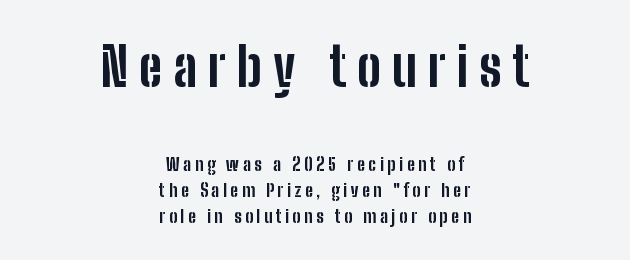
Q: Is the text bold? A: Yes.
Q: Is the text italic (slanted)? A: No, it is upright.
Q: Is the typeface a serif or a sans-serif typeface? A: Sans-serif.
Q: Is the text underlined? A: No.
Q: How is the paragraph aligned? A: Centered.
Q: Is the spacing between letters normal or unusually wide? A: Unusually wide.
Q: Is the spacing between lines tight, normal or loose? A: Normal.
Q: Which block of text is set in a larger size, the first (top) or the second (bottom)? A: The first (top) one.
Q: Width (condensed, normal, or wide)? A: Condensed.
Q: Stroke contrast? A: Low.
Q: x-height? A: Medium.
Q: Monospaced? A: No.
